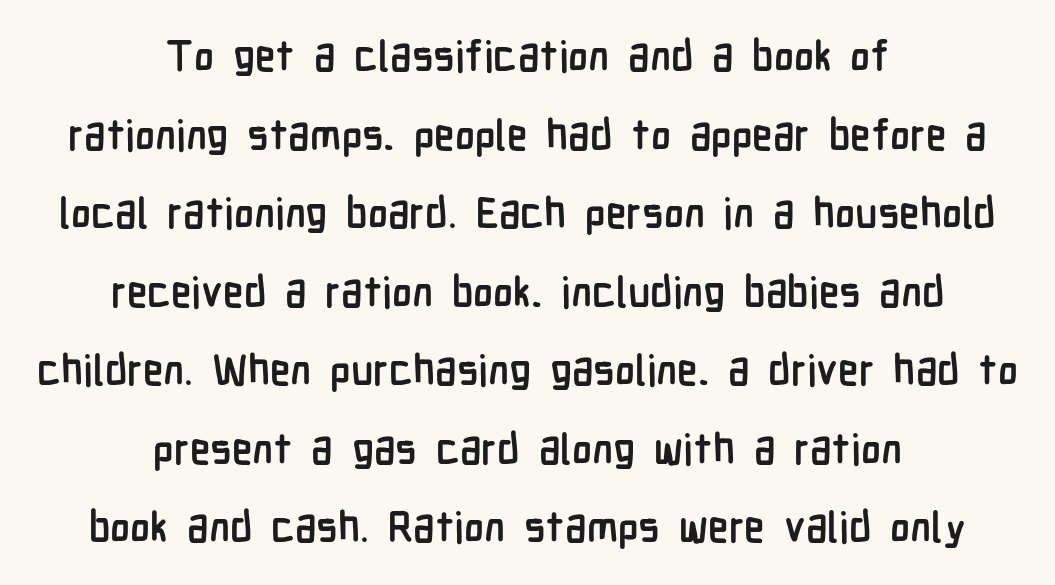
Q: Is the text bold? A: Yes.
Q: Is the text italic (slanted)? A: No, it is upright.
Q: Is the typeface a serif or a sans-serif typeface? A: Sans-serif.
Q: Is the text underlined? A: No.
Q: How is the paragraph aligned? A: Centered.
Q: Is the spacing between letters normal or unusually wide? A: Normal.
Q: Width (condensed, normal, or wide)? A: Condensed.
Q: Stroke contrast? A: Low.
Q: x-height? A: Medium.
Q: Monospaced? A: No.
